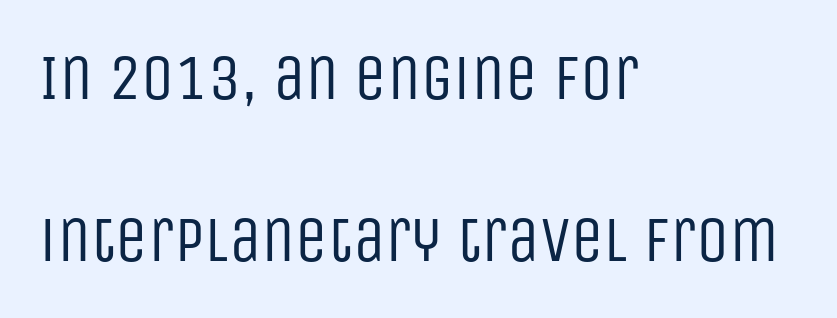
{"serif": "no", "italic": "no", "bold": "no", "weight": "regular", "width": "condensed", "stroke_contrast": "low", "x_height": "large", "monospaced": "no", "underline": "no", "align": "left", "line_spacing": "loose", "line_spacing_ratio": 2.49, "letter_spacing": "normal", "letter_spacing_em": 0.0, "glyph_px": 65}
